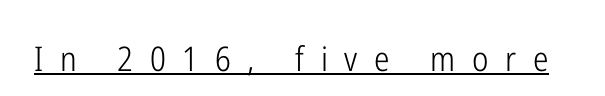
{"serif": "no", "italic": "no", "bold": "no", "weight": "light", "width": "condensed", "stroke_contrast": "low", "x_height": "medium", "monospaced": "no", "underline": "yes", "letter_spacing": "wide", "letter_spacing_em": 0.49, "glyph_px": 34}
